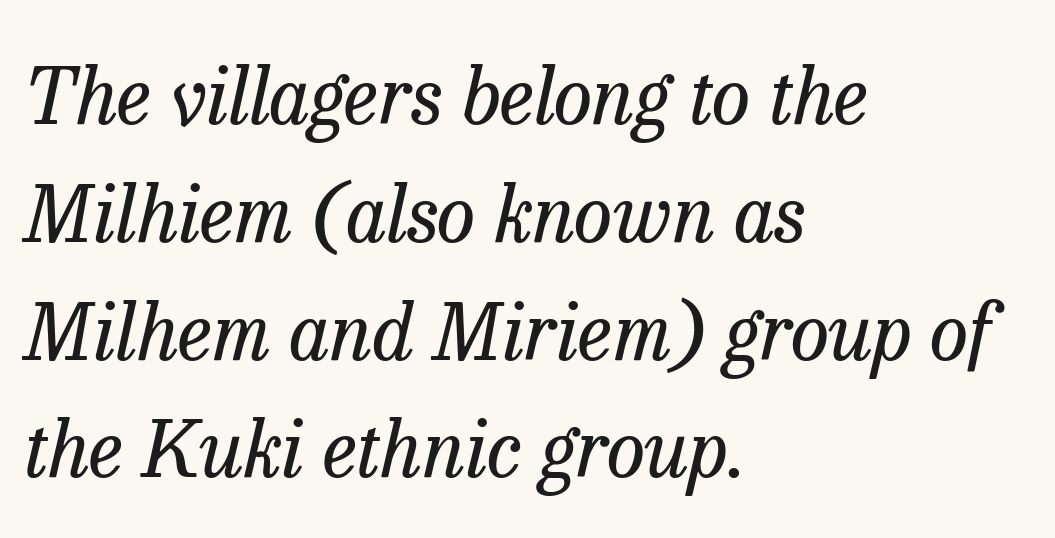
The image shows 78 px regular-weight serif type, italic (leaning right); set left-aligned, normal line spacing (1.51x), normal letter spacing, not underlined; low stroke contrast and a medium x-height.
